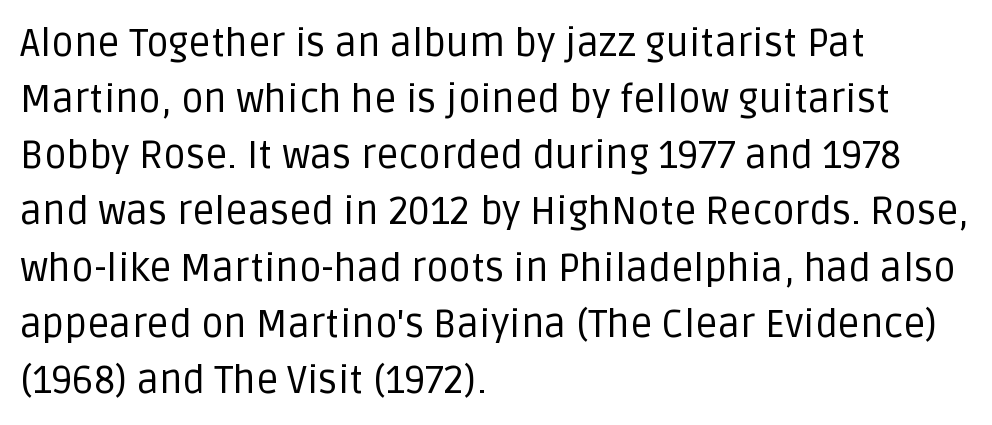
{"serif": "no", "italic": "no", "bold": "no", "weight": "regular", "width": "normal", "stroke_contrast": "low", "x_height": "large", "monospaced": "no", "underline": "no", "align": "left", "line_spacing": "normal", "line_spacing_ratio": 1.44, "letter_spacing": "normal", "letter_spacing_em": 0.0, "glyph_px": 39}
